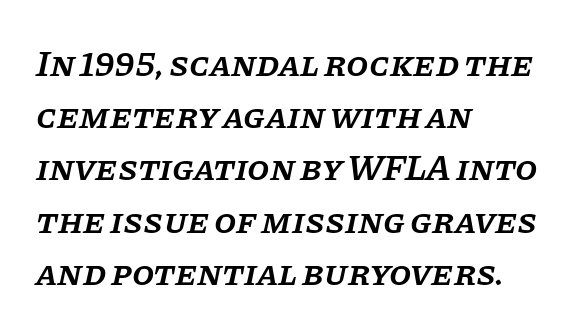
Look at the bottom of the vertical strokes: they flare into serifs here. This sample uses plain, unmodified letter spacing. Honestly, the row spacing looks completely unremarkable. These lines carry some extra weight — a demibold, not a full bold. Leftover space on each line is placed entirely after the last word. The area under the type is left untouched.
